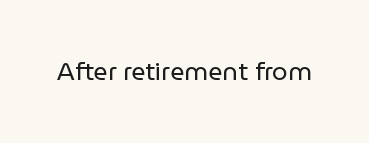
The rendering keeps characters at their native spacing. The font sits on the lighter half of the weight spectrum, regular included. Quick note: underline off. Is there any slant? The stems are plumb.
